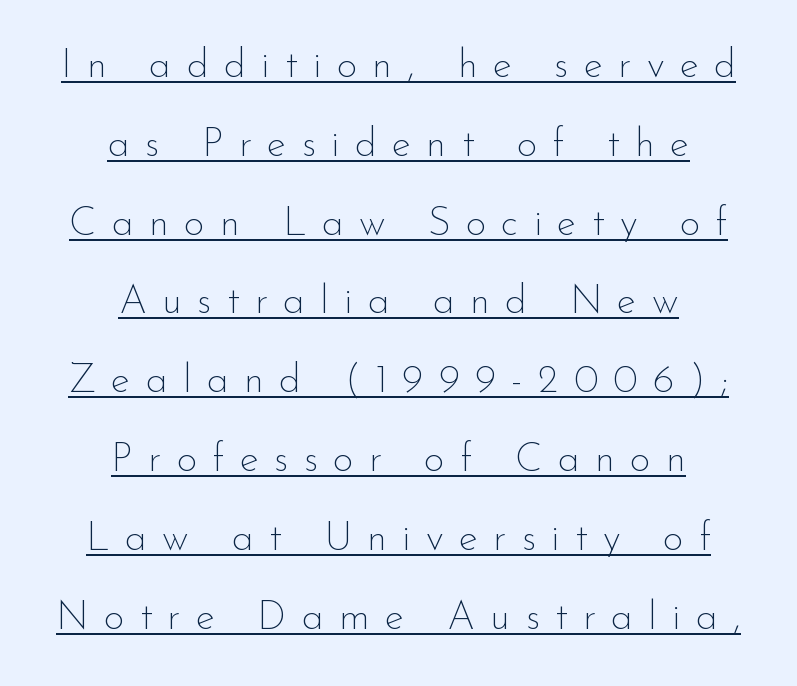
The image shows 40 px thin sans-serif type, upright; set centered, loose line spacing (1.97x), unusually wide letter spacing (+0.38 em), underlined; low stroke contrast and a small x-height.
